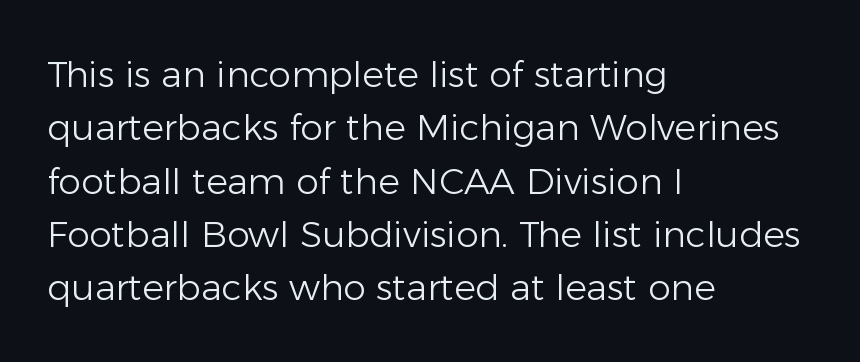
{"serif": "no", "italic": "no", "bold": "no", "weight": "light", "width": "normal", "stroke_contrast": "low", "x_height": "medium", "monospaced": "no", "underline": "no", "align": "left", "line_spacing": "normal", "line_spacing_ratio": 1.48, "letter_spacing": "normal", "letter_spacing_em": 0.0, "glyph_px": 36}
